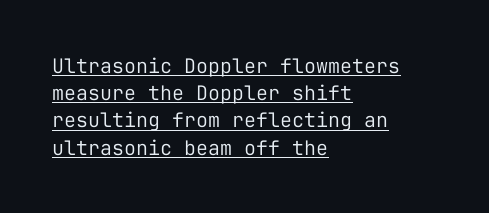
{"italic": "no", "bold": "no", "underline": "yes", "align": "left", "line_spacing": "normal", "line_spacing_ratio": 1.36, "letter_spacing": "normal", "letter_spacing_em": 0.0, "glyph_px": 20}
